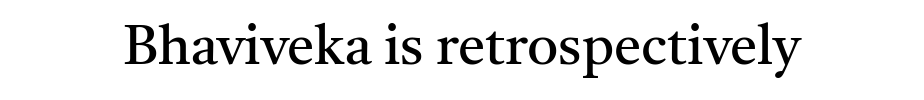
A bare baseline throughout the passage. Observe the ordinary spacing: letters are neighbours, not strangers. The passage shown is typed in a proportional face where columns would drift. It's the straight-up-and-down kind of type. Regarding serifs, this sample has them. The typesetting does not lean heavy: it is not bold.
